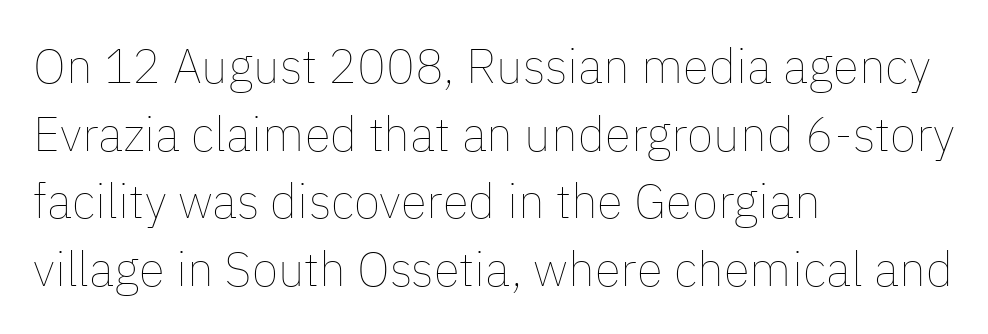
Varying glyph widths throughout — classic text-font behaviour. Standard letterfit; no display-style spreading of the glyphs. The typography opts for an upright posture over an oblique one. Has an underline been added? It has not.
